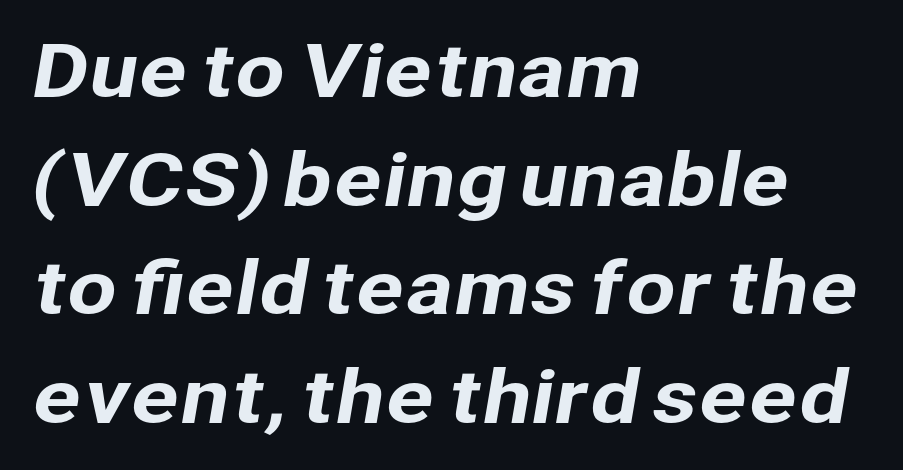
Q: Is the typeface a serif or a sans-serif typeface? A: Sans-serif.
Q: Is the text underlined? A: No.
Q: How is the paragraph aligned? A: Left-aligned.
Q: Is the spacing between letters normal or unusually wide? A: Normal.
Q: Is the spacing between lines tight, normal or loose? A: Normal.
Q: Width (condensed, normal, or wide)? A: Normal.
Q: Stroke contrast? A: Low.
Q: x-height? A: Medium.
Q: Monospaced? A: No.
